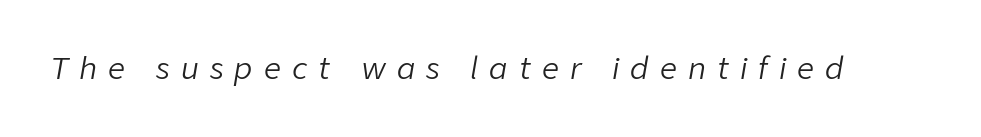
{"italic": "yes", "lean": "right", "slant_degrees": 9, "bold": "no", "weight": "light", "width": "normal", "stroke_contrast": "low", "x_height": "medium", "monospaced": "no", "underline": "no", "letter_spacing": "wide", "letter_spacing_em": 0.37, "glyph_px": 30}
